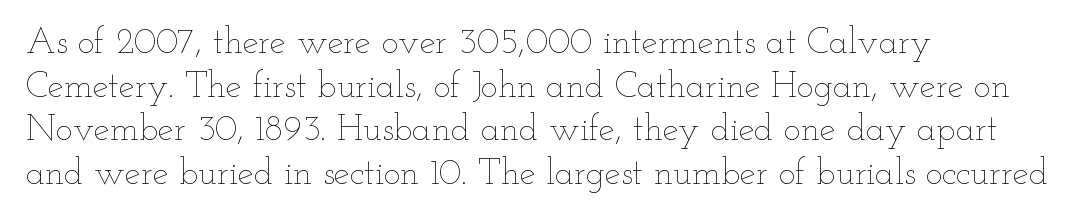
Bare-footed words on every line. A roman cut, with each character standing at attention. Weight: regular or lighter. Character widths vary here, with narrow letters taking less room than wide ones. Honestly, the letter spacing is just normal — you wouldn't notice it. Typeset ragged right — the left edge is the straight one.
